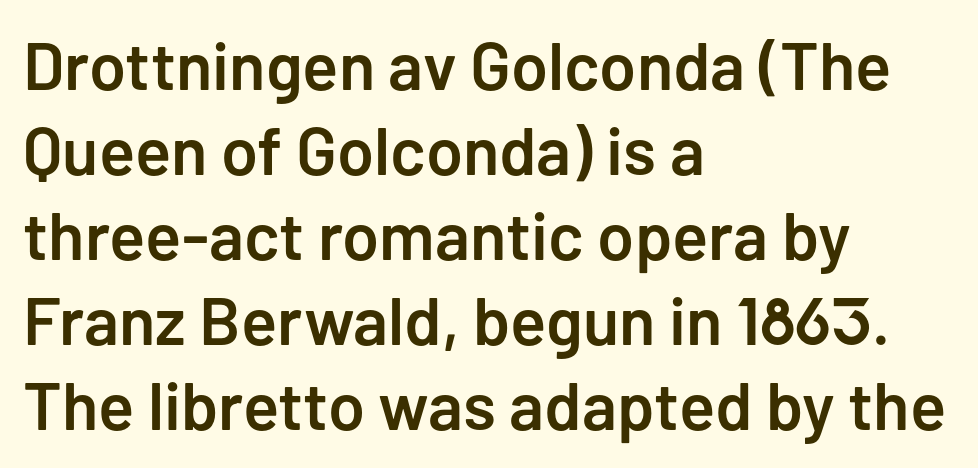
The image shows 67 px semibold sans-serif type, upright; set left-aligned, normal line spacing (1.27x), normal letter spacing, not underlined; low stroke contrast and a medium x-height.
